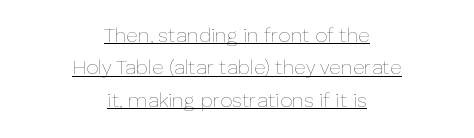
{"italic": "no", "bold": "no", "underline": "yes", "align": "center", "line_spacing": "normal", "line_spacing_ratio": 1.62, "letter_spacing": "normal", "letter_spacing_em": 0.0, "glyph_px": 20}
